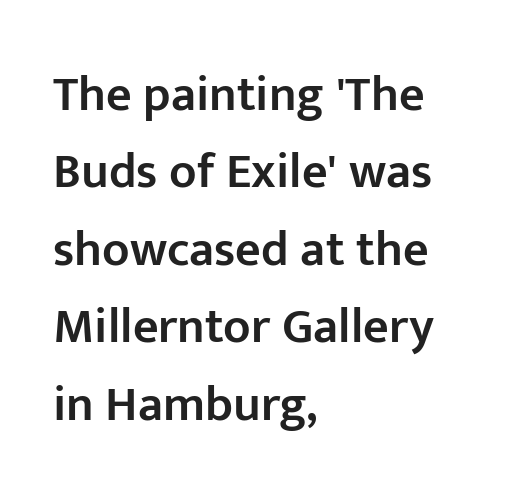
{"serif": "no", "italic": "no", "bold": "semi", "weight": "semibold", "width": "normal", "stroke_contrast": "low", "x_height": "medium", "monospaced": "no", "underline": "no", "align": "left", "line_spacing": "normal", "line_spacing_ratio": 1.55, "letter_spacing": "normal", "letter_spacing_em": 0.0, "glyph_px": 50}
